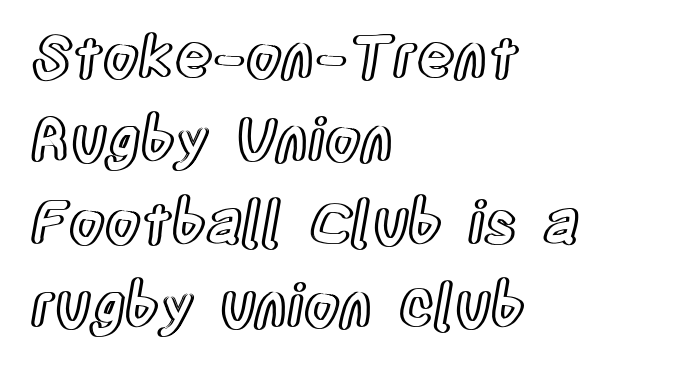
{"width": "condensed", "x_height": "large", "monospaced": "no", "underline": "no", "align": "left", "line_spacing": "normal", "line_spacing_ratio": 1.43, "letter_spacing": "normal", "letter_spacing_em": 0.0, "glyph_px": 58}
